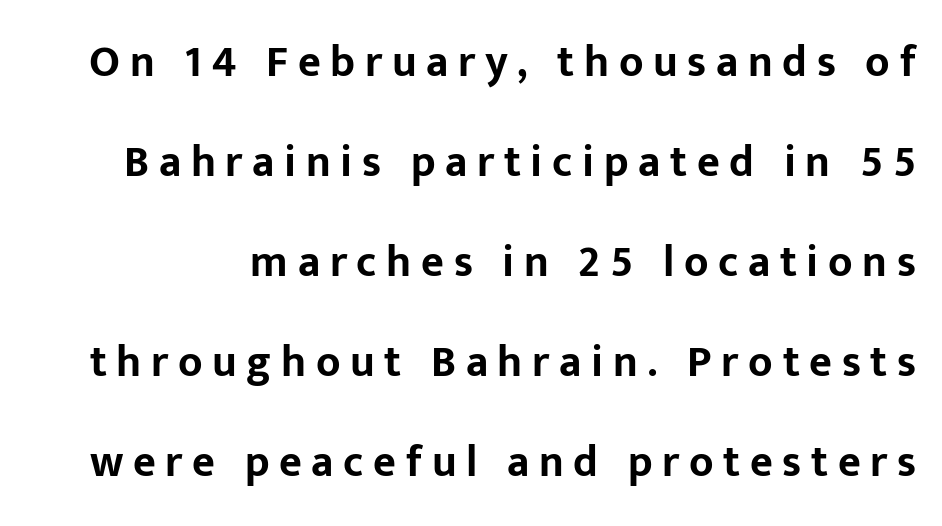
Q: Is the text bold? A: Yes.
Q: Is the text italic (slanted)? A: No, it is upright.
Q: Is the typeface a serif or a sans-serif typeface? A: Sans-serif.
Q: Is the text underlined? A: No.
Q: Is the spacing between letters normal or unusually wide? A: Unusually wide.
Q: Is the spacing between lines tight, normal or loose? A: Loose.
Q: Width (condensed, normal, or wide)? A: Normal.
Q: Stroke contrast? A: Low.
Q: x-height? A: Medium.
Q: Monospaced? A: No.
